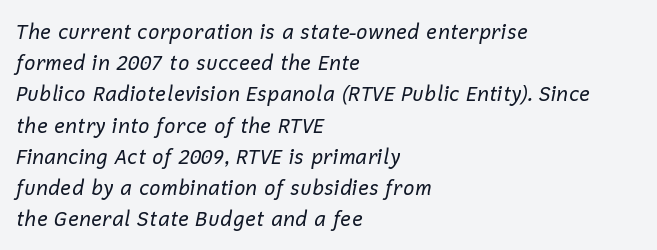
Q: Is the text bold? A: No.
Q: Is the text italic (slanted)? A: Yes, it leans right by about 12 degrees.
Q: Is the text underlined? A: No.
Q: How is the paragraph aligned? A: Left-aligned.
Q: Is the spacing between letters normal or unusually wide? A: Normal.
Q: Is the spacing between lines tight, normal or loose? A: Normal.
